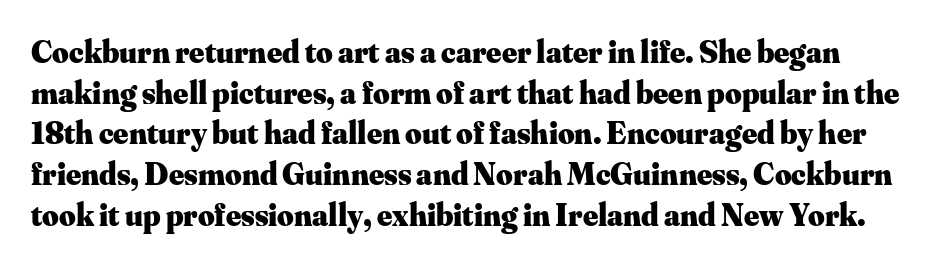
Default kerning and tracking; the words read as compact shapes. Whoever set this chose a conventional vertical rhythm. The passage shown is typed in a proportional face where columns would drift. Rule under the text: the space is simply empty. The characters display serif detailing at their extremities.
